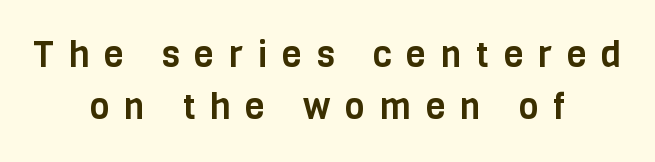
Q: Is the text italic (slanted)? A: No, it is upright.
Q: Is the typeface a serif or a sans-serif typeface? A: Sans-serif.
Q: Is the text underlined? A: No.
Q: How is the paragraph aligned? A: Centered.
Q: Is the spacing between letters normal or unusually wide? A: Unusually wide.
Q: Is the spacing between lines tight, normal or loose? A: Normal.
Q: Width (condensed, normal, or wide)? A: Condensed.
Q: Stroke contrast? A: Low.
Q: x-height? A: Large.
Q: Monospaced? A: No.
